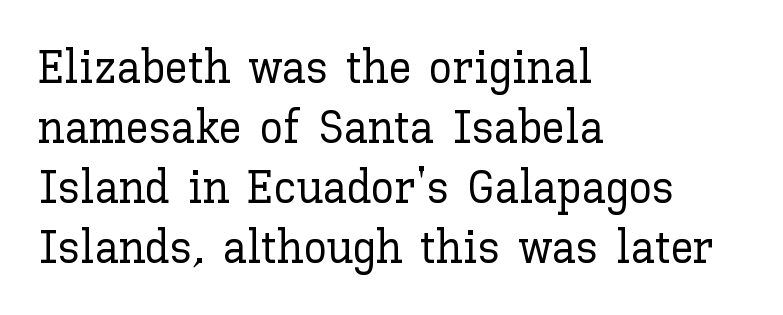
The paragraph has a hard left edge and a soft right edge. The rendering uses natural spacing where letterforms have individual widths. Characters follow at the spacing the type designer built in. This is the regular roman posture of the typeface. This rendering features lettering with no underline.
